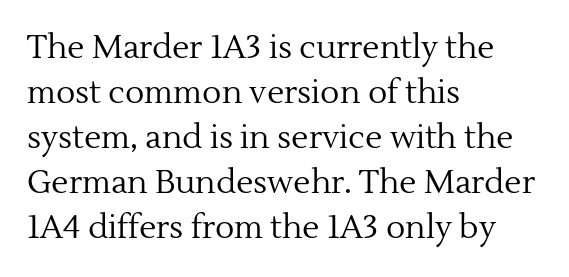
The lettering holds an erect, upright posture throughout. These lines are composed in type with serifs. Any mark beneath the type? The region is blank. One glance says typical: line gaps are just what's usual.
